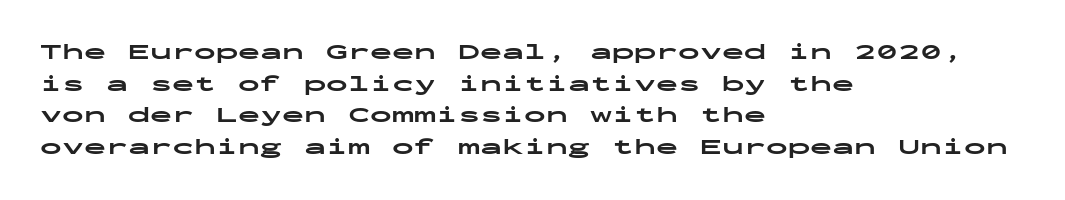
Q: Is the text bold? A: Yes.
Q: Is the text italic (slanted)? A: No, it is upright.
Q: Is the text underlined? A: No.
Q: How is the paragraph aligned? A: Left-aligned.
Q: Is the spacing between letters normal or unusually wide? A: Normal.
Q: Is the spacing between lines tight, normal or loose? A: Normal.
